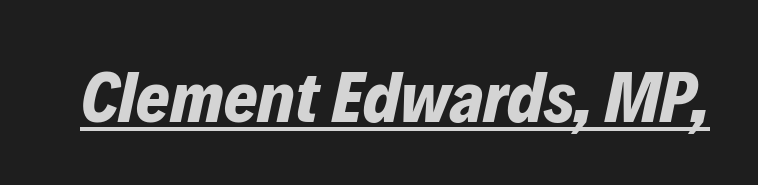
Its strokes are broad and dark, the hallmark of bold type. Character widths vary here, with narrow letters taking less room than wide ones. The letterforms sit shoulder to shoulder at normal distance. This sample carries an underscore along the baseline area. The glyphs look as if they've been sheared to an angle.
